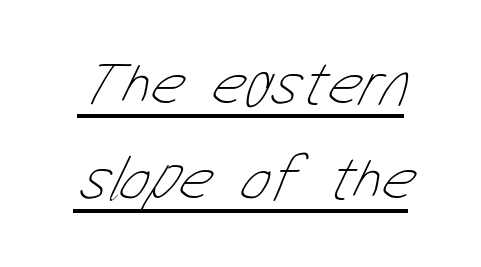
{"bold": "no", "weight": "thin", "width": "condensed", "stroke_contrast": "low", "x_height": "medium", "monospaced": "no", "underline": "yes", "line_spacing": "normal", "line_spacing_ratio": 1.49, "letter_spacing": "normal", "letter_spacing_em": 0.0, "glyph_px": 64}
